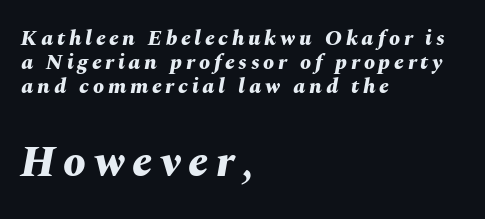
Vertical spacing — tight. Do the characters align in a grid? No, the font is proportional. The face used here has the dense, thick strokes of a bold. The typography opts for an oblique posture over an upright one. Which of the two is more prominent by size? The second, at the bottom.
